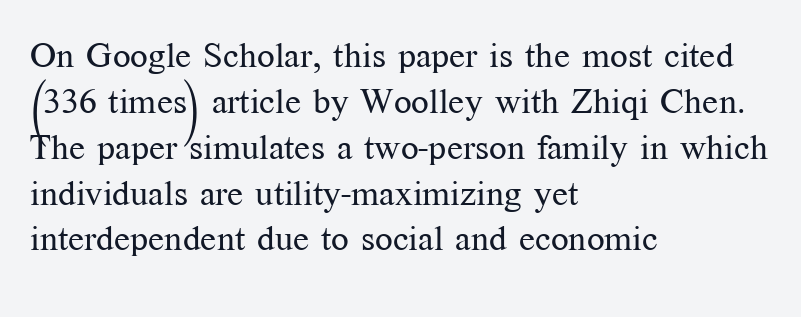
The image shows 35 px regular-weight serif type, upright; set left-aligned, normal line spacing (1.31x), normal letter spacing, not underlined; medium stroke contrast and a medium x-height.
